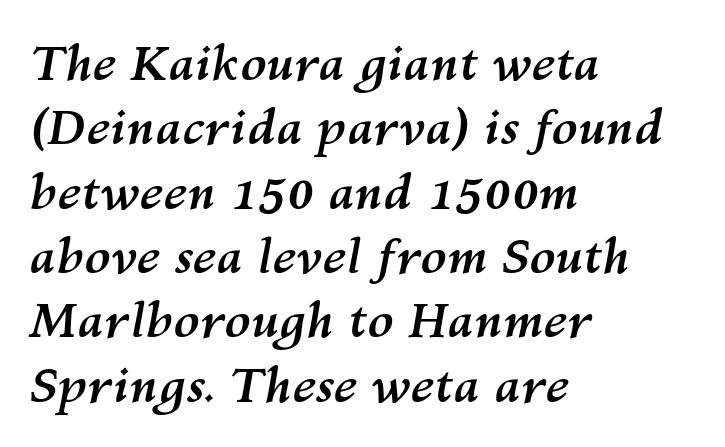
Is this a fixed-width face? No — the glyphs have proportional, varying widths. The lines in this sample share a left origin and differ only in where they stop. Any mark beneath the type? The region is blank. What's the leading like? Ordinary, nothing unusual. These lines were composed using italics.
